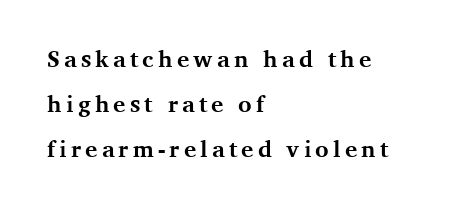
Visually the block forms a straight wall on the left and a jagged coastline on the right. Vertical strokes here are truly vertical. Has an underline been added? It has not. The rendering uses a bold face; every stroke is thick and dark.
